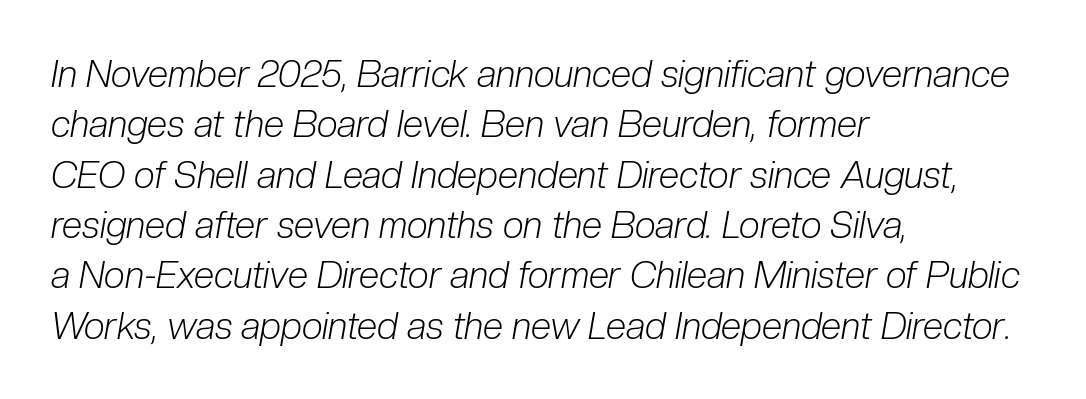
{"italic": "yes", "lean": "right", "slant_degrees": 10, "bold": "no", "weight": "light", "width": "condensed", "stroke_contrast": "low", "x_height": "medium", "monospaced": "no", "underline": "no", "align": "left", "line_spacing": "normal", "line_spacing_ratio": 1.36, "letter_spacing": "normal", "letter_spacing_em": 0.0, "glyph_px": 37}
